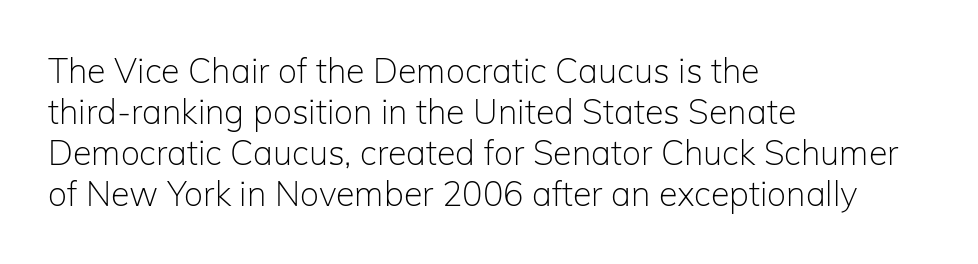
Q: Is the text bold? A: No.
Q: Is the text italic (slanted)? A: No, it is upright.
Q: Is the typeface a serif or a sans-serif typeface? A: Sans-serif.
Q: Is the text underlined? A: No.
Q: How is the paragraph aligned? A: Left-aligned.
Q: Is the spacing between letters normal or unusually wide? A: Normal.
Q: Width (condensed, normal, or wide)? A: Normal.
Q: Stroke contrast? A: Low.
Q: x-height? A: Medium.
Q: Monospaced? A: No.
